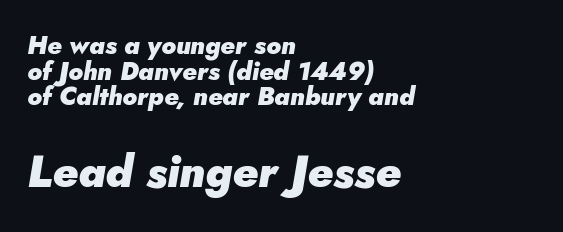
Q: Is the text bold? A: Yes.
Q: Is the text italic (slanted)? A: Yes, it leans right by about 5 degrees.
Q: Is the text underlined? A: No.
Q: How is the paragraph aligned? A: Left-aligned.
Q: Is the spacing between letters normal or unusually wide? A: Normal.
Q: Is the spacing between lines tight, normal or loose? A: Tight.
Q: Which block of text is set in a larger size, the first (top) or the second (bottom)? A: The second (bottom) one.
Q: Width (condensed, normal, or wide)? A: Normal.
Q: Stroke contrast? A: Low.
Q: x-height? A: Small.
Q: Monospaced? A: No.
